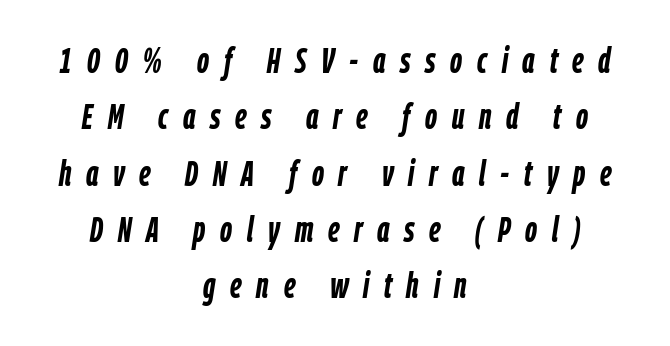
Q: Is the text bold? A: Yes.
Q: Is the text italic (slanted)? A: Yes, it leans right by about 9 degrees.
Q: Is the text underlined? A: No.
Q: How is the paragraph aligned? A: Centered.
Q: Is the spacing between letters normal or unusually wide? A: Unusually wide.
Q: Is the spacing between lines tight, normal or loose? A: Normal.
Q: Width (condensed, normal, or wide)? A: Condensed.
Q: Stroke contrast? A: Low.
Q: x-height? A: Medium.
Q: Monospaced? A: No.
